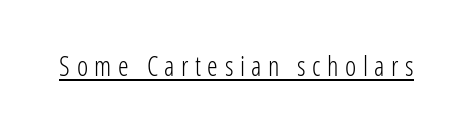
{"italic": "no", "bold": "no", "underline": "yes", "letter_spacing": "wide", "letter_spacing_em": 0.24, "glyph_px": 27}
